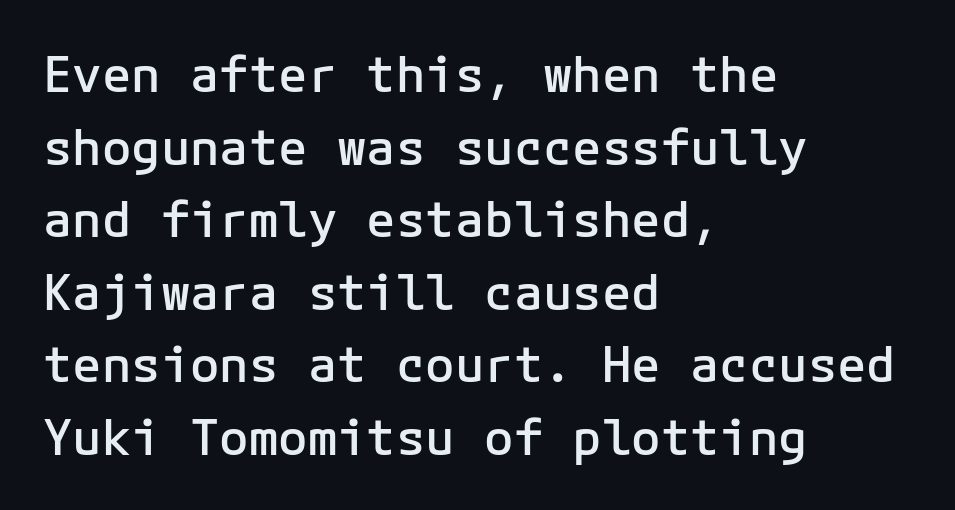
Q: Is the text bold? A: Semi-bold.
Q: Is the text italic (slanted)? A: No, it is upright.
Q: Is the typeface a serif or a sans-serif typeface? A: Sans-serif.
Q: Is the text underlined? A: No.
Q: How is the paragraph aligned? A: Left-aligned.
Q: Is the spacing between letters normal or unusually wide? A: Normal.
Q: Is the spacing between lines tight, normal or loose? A: Normal.
Q: Width (condensed, normal, or wide)? A: Normal.
Q: Stroke contrast? A: Low.
Q: x-height? A: Medium.
